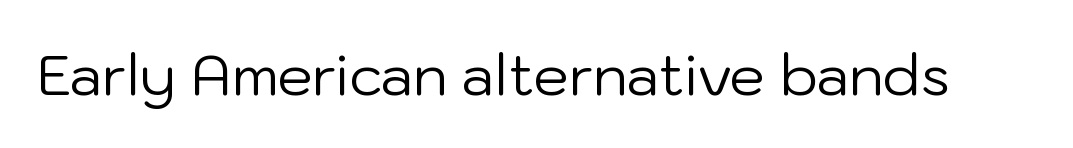
Check where the strokes stop: nothing finishes them off — pure sans. The rendering keeps characters at their native spacing. Lines of text with bare space underneath. No extra ink here — the face is not bold. You could not count columns in this text — the font is proportionally spaced. The axis of the letterforms is exactly vertical.
